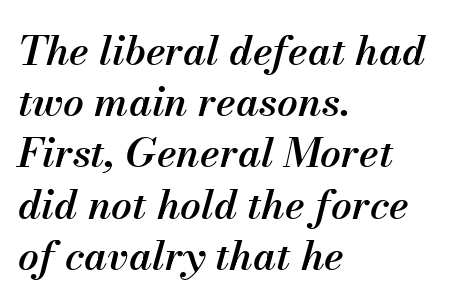
The image shows 41 px semibold type, italic (leaning right); set left-aligned, normal line spacing (1.25x), normal letter spacing, not underlined; medium stroke contrast and a small x-height.
